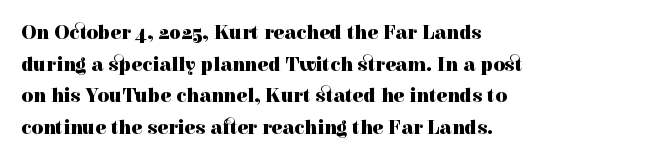
{"italic": "no", "bold": "yes", "underline": "no", "align": "left", "line_spacing": "normal", "line_spacing_ratio": 1.58, "letter_spacing": "normal", "letter_spacing_em": 0.0, "glyph_px": 20}
